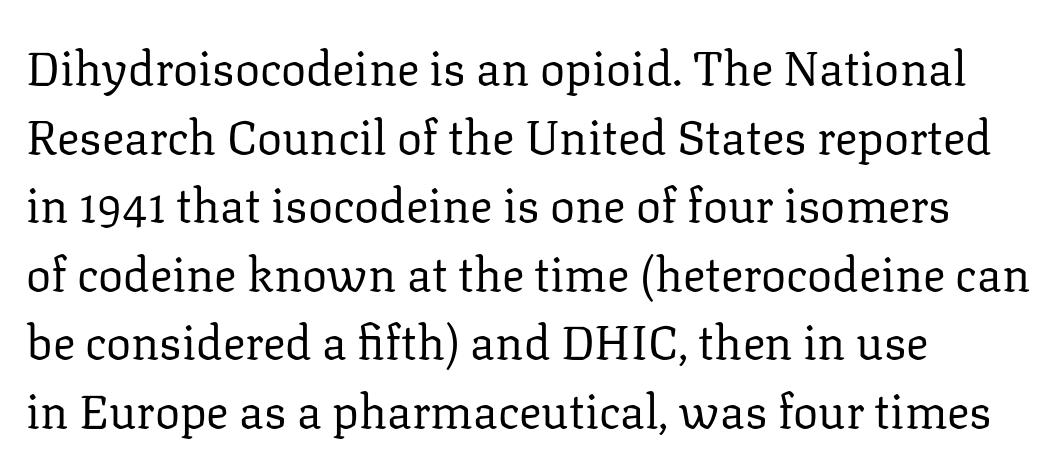
{"serif": "yes", "italic": "no", "bold": "no", "weight": "regular", "width": "normal", "stroke_contrast": "low", "x_height": "medium", "monospaced": "no", "underline": "no", "align": "left", "line_spacing": "normal", "line_spacing_ratio": 1.46, "letter_spacing": "normal", "letter_spacing_em": 0.0, "glyph_px": 47}
